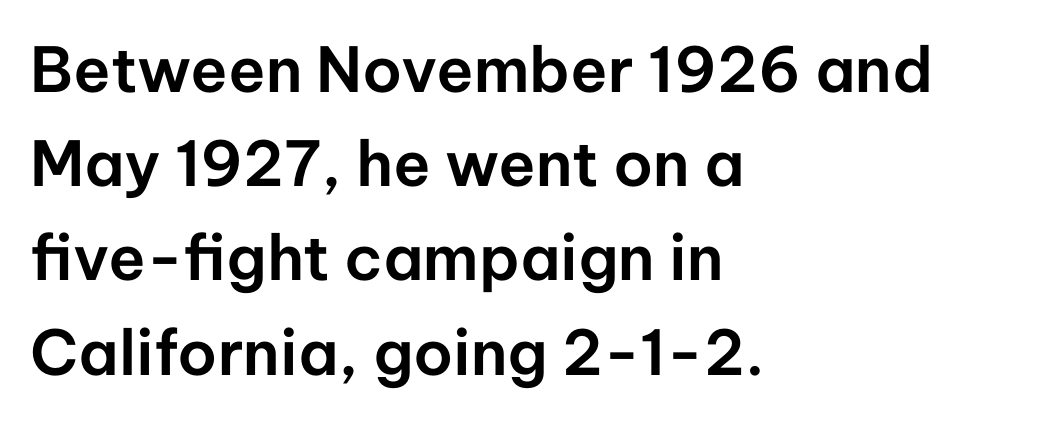
Varying glyph widths throughout — classic text-font behaviour. Do the letters lean? They stand straight. The designer went with a sans here, leaving each stem footless. Typeset ragged right — the left edge is the straight one.
